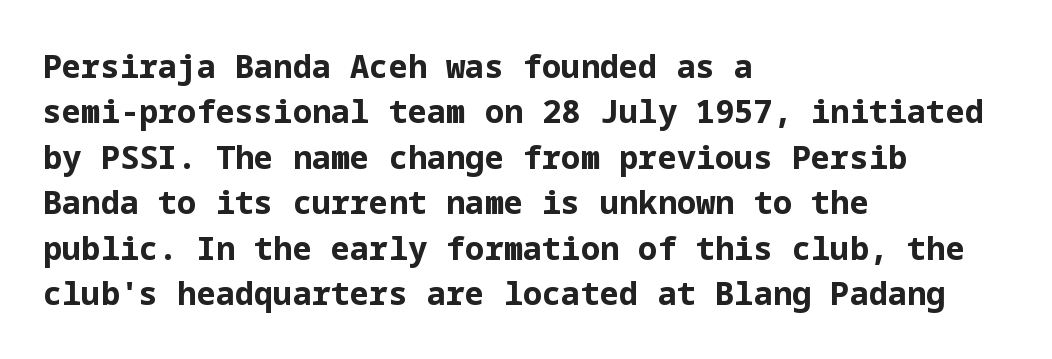
Characters remain perfectly vertical along every line. Line spacing here is normal. The ragged edge is on the right, which tells us the setting is flush left. The text was rendered using a sans face with plain stroke endings. The passage shown is emphatically bold.
